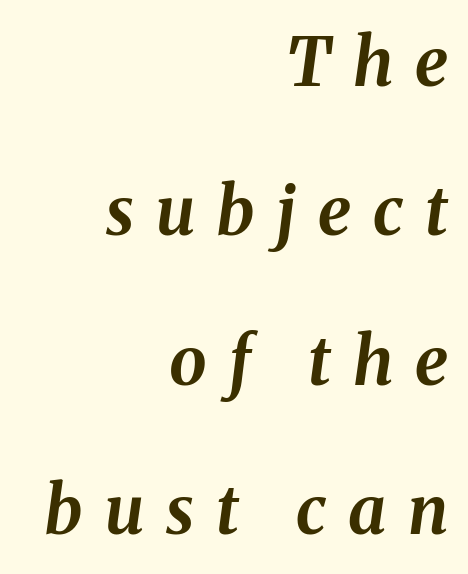
Is the letter spacing exaggerated? Yes — the characters are pushed far apart. Slant detected: the letters are inclined. I'd describe the lettering as bold — thick and assertive. Proportional: the letters do not fall into vertical columns. Horizontally, the lines are justified to the trailing edge only. A typesetter would call this leading open, well beyond the default.
